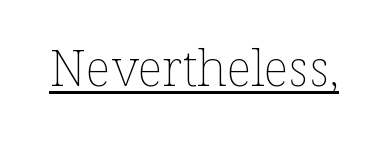
Q: Is the text bold? A: No.
Q: Is the text italic (slanted)? A: No, it is upright.
Q: Is the text underlined? A: Yes.
Q: Is the spacing between letters normal or unusually wide? A: Normal.
Q: Width (condensed, normal, or wide)? A: Normal.
Q: Stroke contrast? A: Low.
Q: x-height? A: Medium.
Q: Monospaced? A: No.
